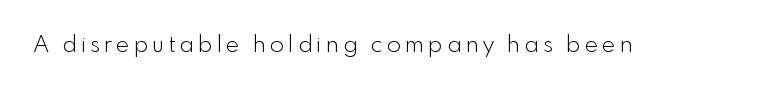
The image shows 23 px text type, upright; set not underlined.
